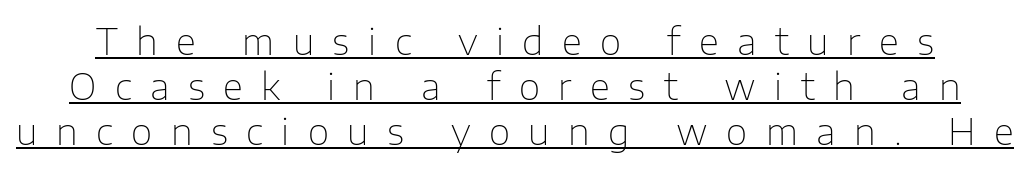
Q: Is the text bold? A: No.
Q: Is the text italic (slanted)? A: No, it is upright.
Q: Is the typeface a serif or a sans-serif typeface? A: Sans-serif.
Q: Is the text underlined? A: Yes.
Q: Is the spacing between letters normal or unusually wide? A: Unusually wide.
Q: Width (condensed, normal, or wide)? A: Normal.
Q: Stroke contrast? A: Low.
Q: x-height? A: Medium.
Q: Monospaced? A: No.
